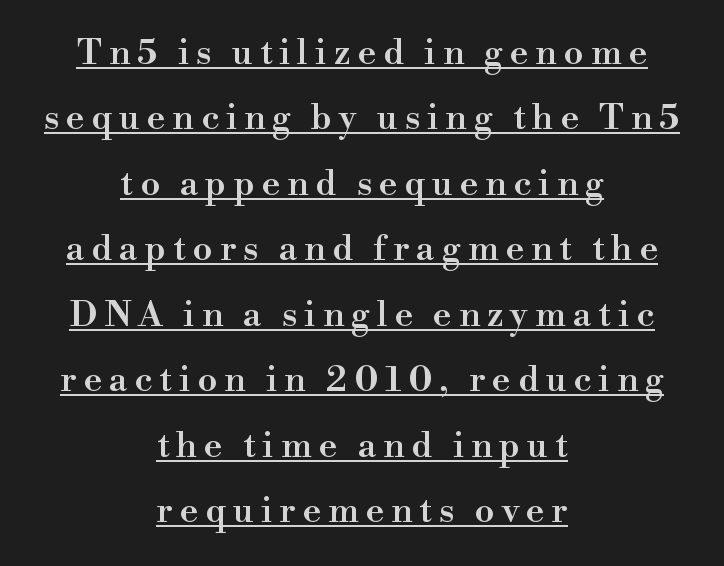
The image shows 35 px semibold serif type, upright; set centered, line spacing 1.87x, unusually wide letter spacing (+0.2 em), underlined; high stroke contrast and a small x-height.
